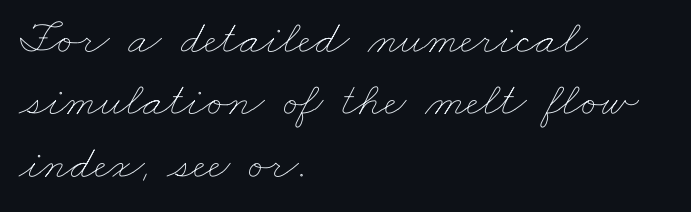
Q: Is the text bold? A: No.
Q: Is the text underlined? A: No.
Q: How is the paragraph aligned? A: Left-aligned.
Q: Is the spacing between letters normal or unusually wide? A: Normal.
Q: Is the spacing between lines tight, normal or loose? A: Normal.
Q: Width (condensed, normal, or wide)? A: Wide.
Q: Stroke contrast? A: Low.
Q: x-height? A: Small.
Q: Monospaced? A: No.
